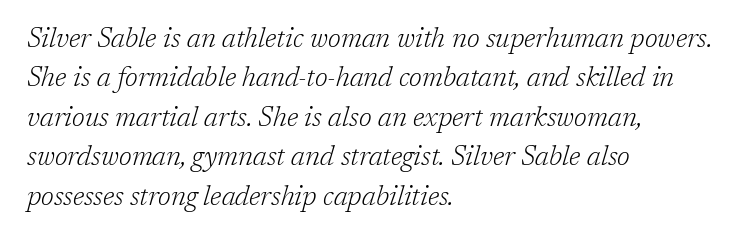
Q: Is the text bold? A: No.
Q: Is the text italic (slanted)? A: Yes, it leans right by about 17 degrees.
Q: Is the text underlined? A: No.
Q: How is the paragraph aligned? A: Left-aligned.
Q: Is the spacing between letters normal or unusually wide? A: Normal.
Q: Is the spacing between lines tight, normal or loose? A: Normal.
